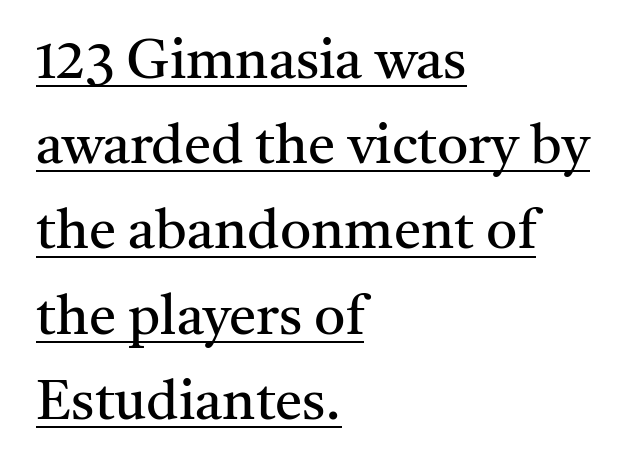
Q: Is the text bold? A: No.
Q: Is the text italic (slanted)? A: No, it is upright.
Q: Is the typeface a serif or a sans-serif typeface? A: Serif.
Q: Is the text underlined? A: Yes.
Q: How is the paragraph aligned? A: Left-aligned.
Q: Is the spacing between letters normal or unusually wide? A: Normal.
Q: Is the spacing between lines tight, normal or loose? A: Normal.
Q: Width (condensed, normal, or wide)? A: Normal.
Q: Stroke contrast? A: Medium.
Q: x-height? A: Medium.
Q: Monospaced? A: No.
